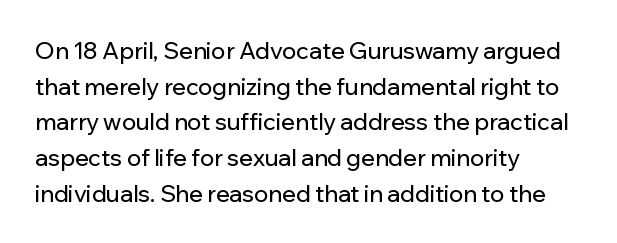
Every row of glyphs begins at an identical x-position on the left. The passage shown has conventional tracking throughout. A typesetter would mark this as roman, not italic. Letters rest on an invisible, unmarked baseline. In terms of leading, this rendering sits right in the middle.
